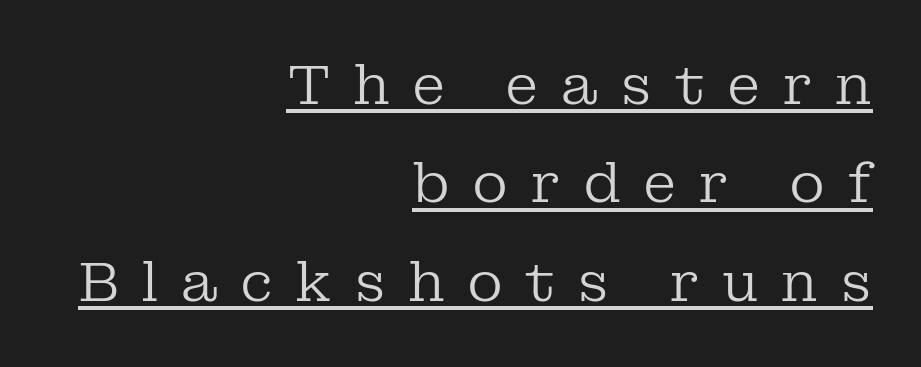
The image shows 55 px regular-weight serif type, upright; set right-aligned, line spacing 1.79x, unusually wide letter spacing (+0.4 em), underlined; low stroke contrast and a medium x-height.
